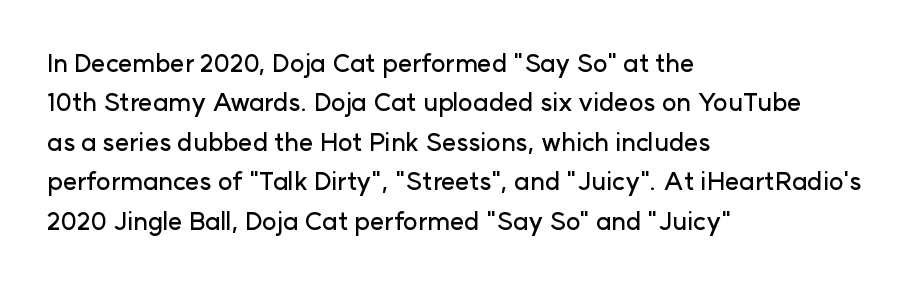
The setting favours the left margin, as ordinary paragraphs usually do. Is there any slant? The stems are plumb. A bare baseline throughout the passage. The letterforms sit shoulder to shoulder at normal distance. These lines sit exactly where default settings would place them.
